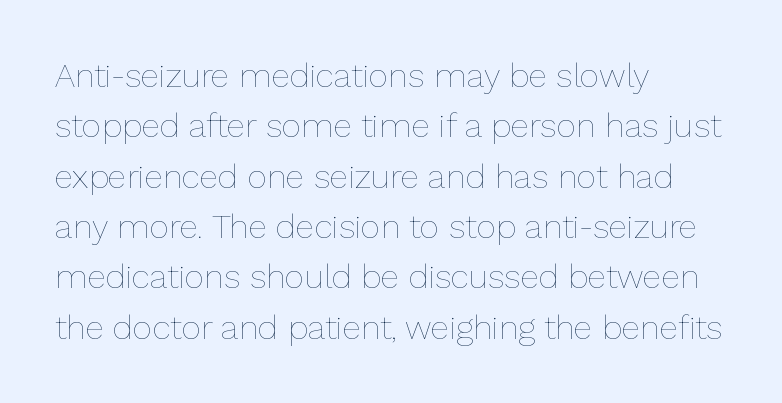
The image shows 34 px thin type, upright; set left-aligned, normal line spacing (1.48x), normal letter spacing, not underlined; low stroke contrast and a medium x-height.
